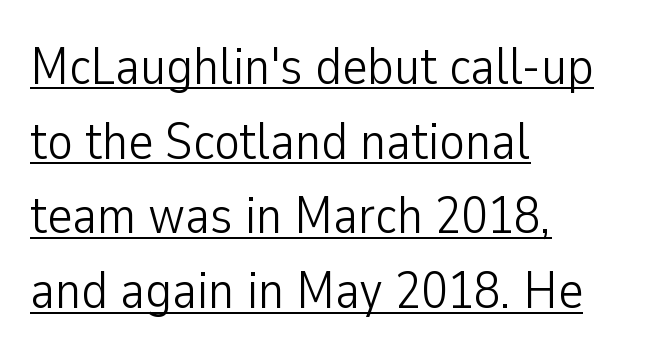
Q: Is the text bold? A: No.
Q: Is the text italic (slanted)? A: No, it is upright.
Q: Is the typeface a serif or a sans-serif typeface? A: Sans-serif.
Q: Is the text underlined? A: Yes.
Q: How is the paragraph aligned? A: Left-aligned.
Q: Is the spacing between letters normal or unusually wide? A: Normal.
Q: Is the spacing between lines tight, normal or loose? A: Normal.
Q: Width (condensed, normal, or wide)? A: Condensed.
Q: Stroke contrast? A: Low.
Q: x-height? A: Medium.
Q: Monospaced? A: No.
